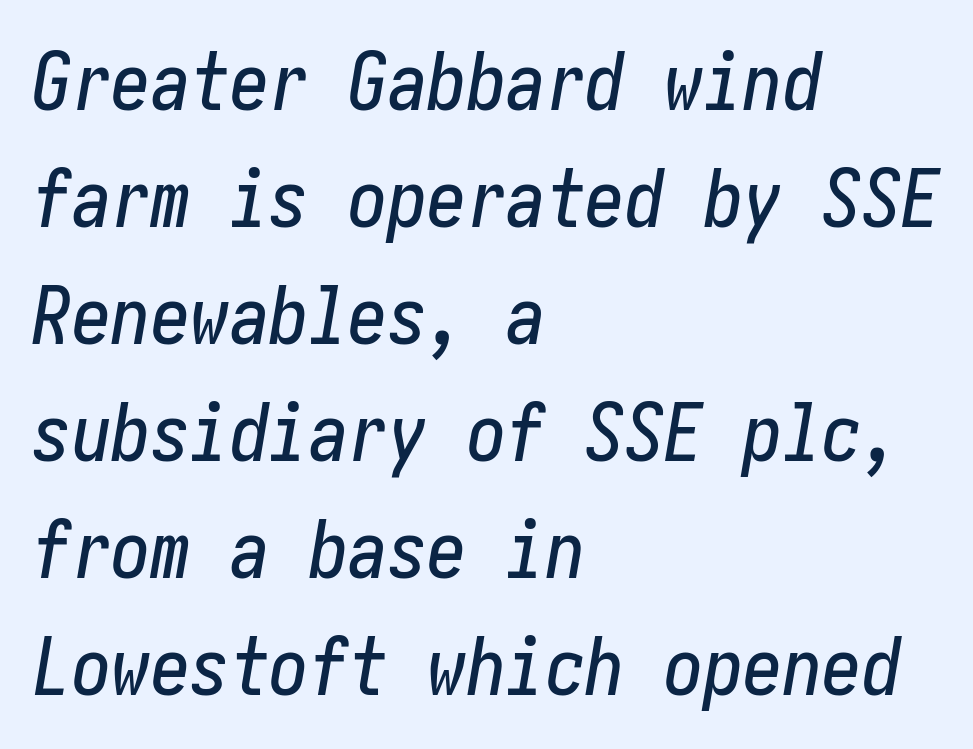
Q: Is the text italic (slanted)? A: Yes, it leans right by about 10 degrees.
Q: Is the text underlined? A: No.
Q: How is the paragraph aligned? A: Left-aligned.
Q: Is the spacing between letters normal or unusually wide? A: Normal.
Q: Is the spacing between lines tight, normal or loose? A: Normal.
Q: Width (condensed, normal, or wide)? A: Condensed.
Q: Stroke contrast? A: Low.
Q: x-height? A: Medium.
